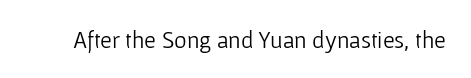
Q: Is the text bold? A: No.
Q: Is the text italic (slanted)? A: No, it is upright.
Q: Is the text underlined? A: No.
Q: Is the spacing between letters normal or unusually wide? A: Normal.
